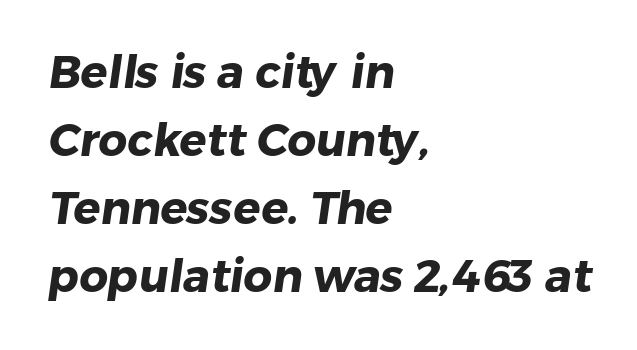
The image shows 45 px heavy sans-serif type; set left-aligned, normal line spacing (1.51x), normal letter spacing, not underlined; low stroke contrast and a medium x-height.
